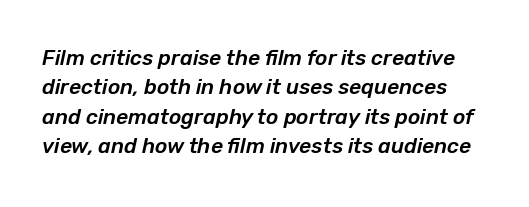
Q: Is the text italic (slanted)? A: Yes, it leans right by about 12 degrees.
Q: Is the text underlined? A: No.
Q: Is the spacing between letters normal or unusually wide? A: Normal.
Q: Is the spacing between lines tight, normal or loose? A: Normal.
